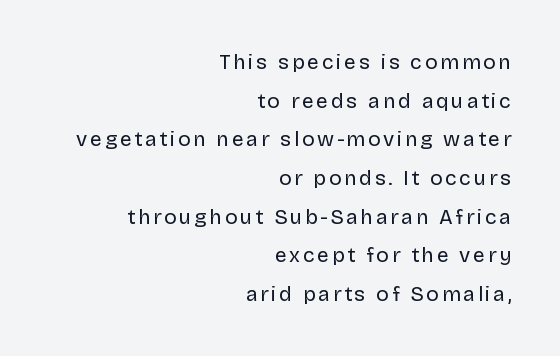
Q: Is the text bold? A: No.
Q: Is the text italic (slanted)? A: No, it is upright.
Q: Is the text underlined? A: No.
Q: How is the paragraph aligned? A: Right-aligned.
